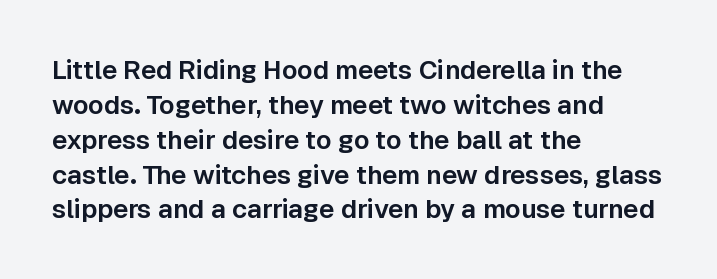
{"italic": "no", "underline": "no", "align": "left", "line_spacing": "normal", "line_spacing_ratio": 1.34, "letter_spacing": "normal", "letter_spacing_em": 0.0, "glyph_px": 26}
